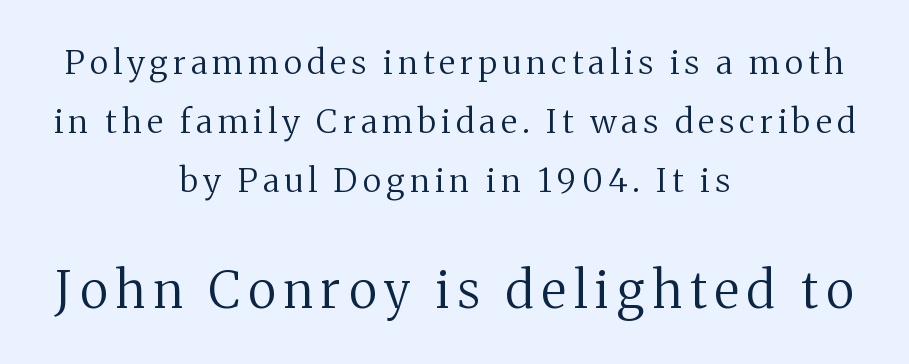
Q: Is the text bold? A: No.
Q: Is the text italic (slanted)? A: No, it is upright.
Q: Is the typeface a serif or a sans-serif typeface? A: Serif.
Q: Is the text underlined? A: No.
Q: How is the paragraph aligned? A: Centered.
Q: Which block of text is set in a larger size, the first (top) or the second (bottom)? A: The second (bottom) one.
Q: Width (condensed, normal, or wide)? A: Normal.
Q: Stroke contrast? A: Medium.
Q: x-height? A: Medium.
Q: Monospaced? A: No.
